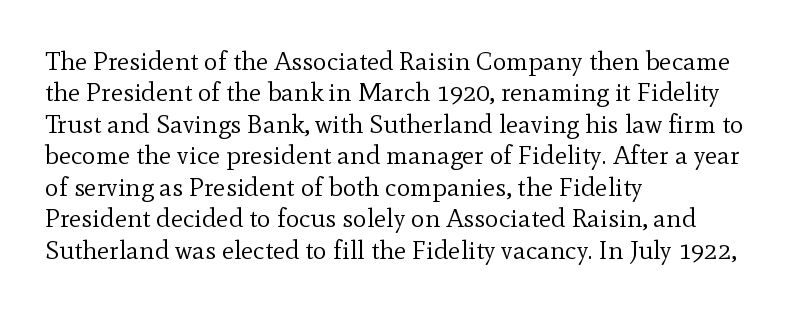
Q: Is the text bold? A: No.
Q: Is the text italic (slanted)? A: No, it is upright.
Q: Is the text underlined? A: No.
Q: How is the paragraph aligned? A: Left-aligned.
Q: Is the spacing between letters normal or unusually wide? A: Normal.
